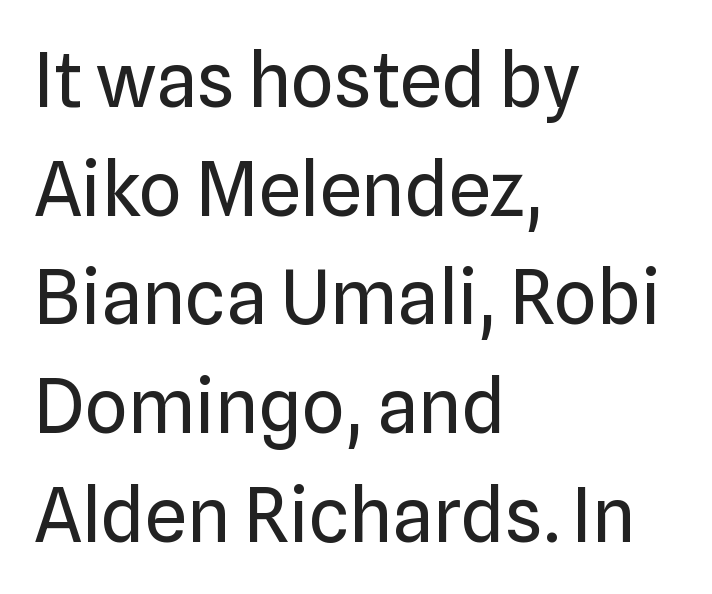
The image shows 75 px regular-weight sans-serif type, upright; set left-aligned, normal line spacing (1.45x), normal letter spacing, not underlined; low stroke contrast and a medium x-height.
